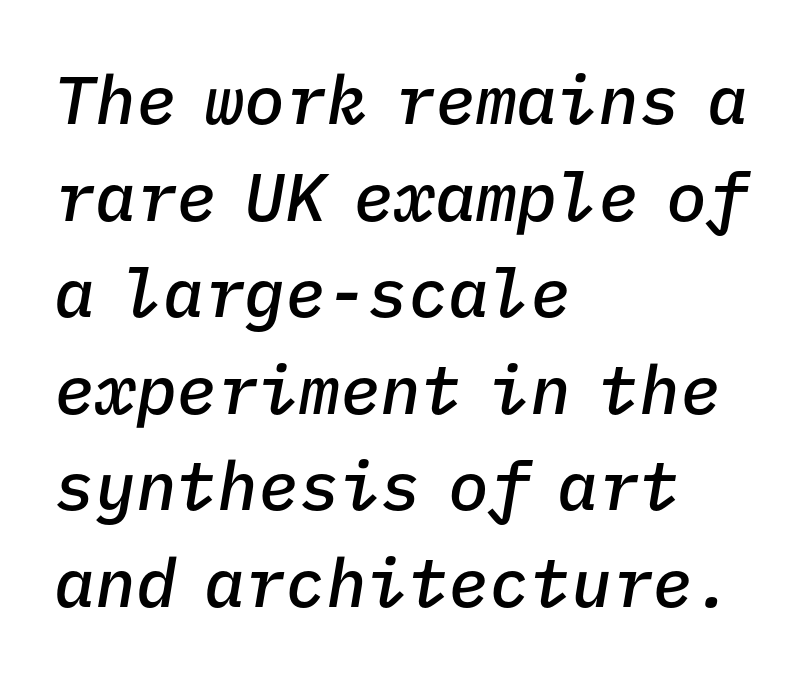
Q: Is the text bold? A: Semi-bold.
Q: Is the text italic (slanted)? A: Yes, it leans right by about 9 degrees.
Q: Is the text underlined? A: No.
Q: How is the paragraph aligned? A: Left-aligned.
Q: Is the spacing between letters normal or unusually wide? A: Normal.
Q: Is the spacing between lines tight, normal or loose? A: Normal.
Q: Width (condensed, normal, or wide)? A: Normal.
Q: Stroke contrast? A: Low.
Q: x-height? A: Medium.
Q: Monospaced? A: Yes.
